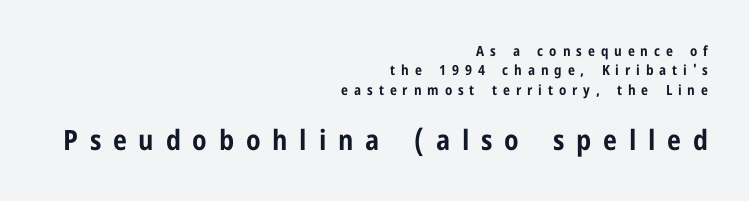
Characters follow at a spacing far wider than the type designer built in. Typesetter's note: full bold, strokes at maximum text heaviness. The rendering uses natural spacing where letterforms have individual widths. The characters display no serif detailing; their extremities are plain. Has an underline been added? It has not.
